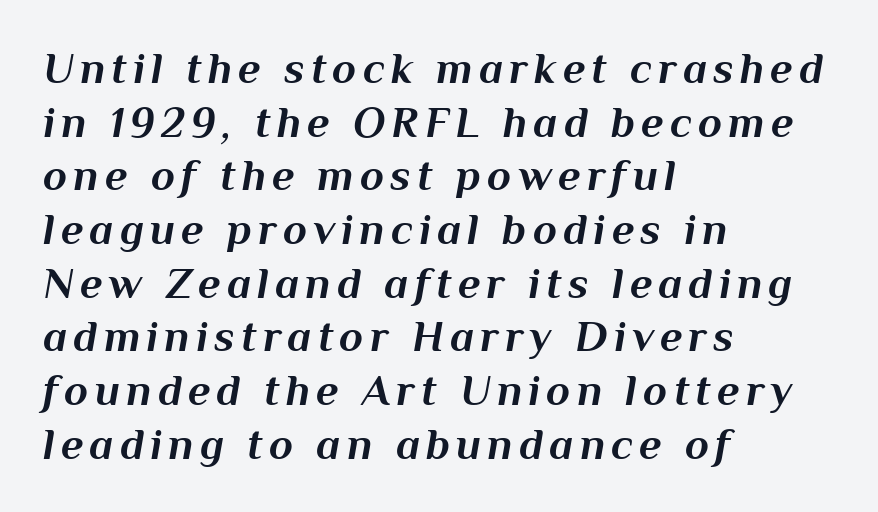
The image shows 44 px bold type, italic (leaning right); set left-aligned, line spacing 1.22x, not underlined; medium stroke contrast and a medium x-height.
